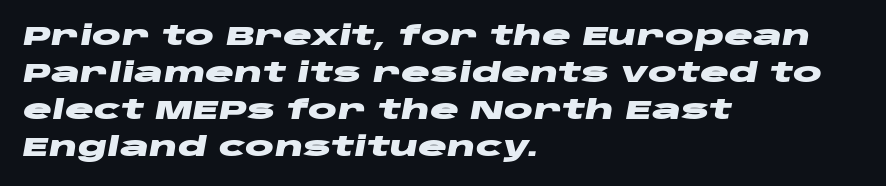
{"italic": "yes", "lean": "right", "slant_degrees": 10, "bold": "yes", "underline": "no", "align": "left", "line_spacing": "normal", "line_spacing_ratio": 1.37, "letter_spacing": "normal", "letter_spacing_em": 0.0, "glyph_px": 27}
